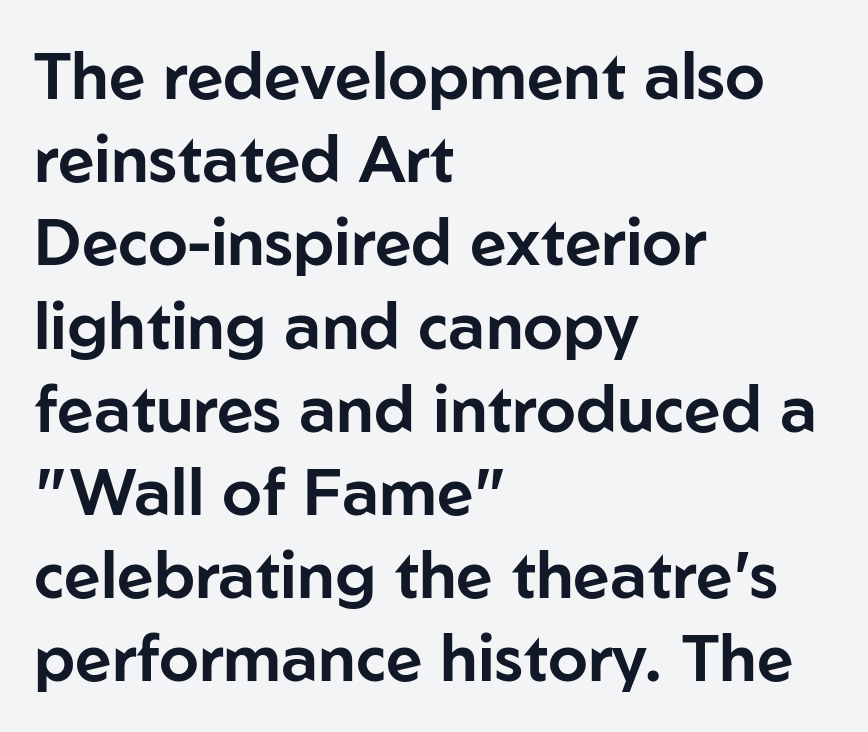
Q: Is the text italic (slanted)? A: No, it is upright.
Q: Is the typeface a serif or a sans-serif typeface? A: Sans-serif.
Q: Is the text underlined? A: No.
Q: How is the paragraph aligned? A: Left-aligned.
Q: Is the spacing between letters normal or unusually wide? A: Normal.
Q: Is the spacing between lines tight, normal or loose? A: Normal.
Q: Width (condensed, normal, or wide)? A: Normal.
Q: Stroke contrast? A: Low.
Q: x-height? A: Medium.
Q: Monospaced? A: No.
